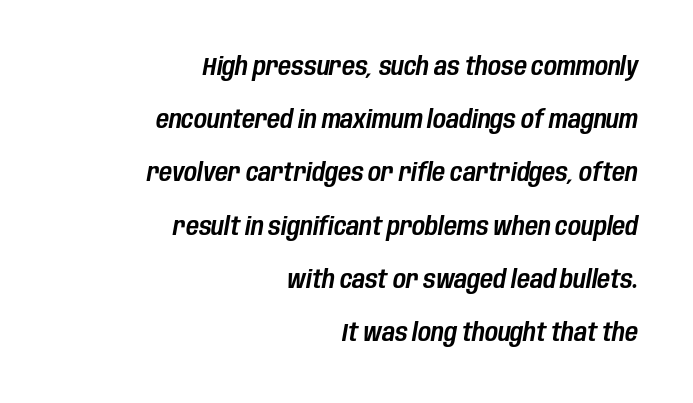
The image shows 25 px text type, italic (leaning right); set right-aligned, loose line spacing (2.13x), normal letter spacing, not underlined.
